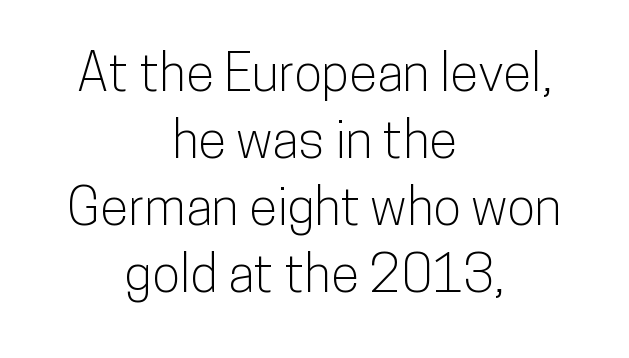
Q: Is the text italic (slanted)? A: No, it is upright.
Q: Is the typeface a serif or a sans-serif typeface? A: Sans-serif.
Q: Is the text underlined? A: No.
Q: How is the paragraph aligned? A: Centered.
Q: Is the spacing between letters normal or unusually wide? A: Normal.
Q: Is the spacing between lines tight, normal or loose? A: Normal.
Q: Width (condensed, normal, or wide)? A: Condensed.
Q: Stroke contrast? A: Low.
Q: x-height? A: Medium.
Q: Monospaced? A: No.
